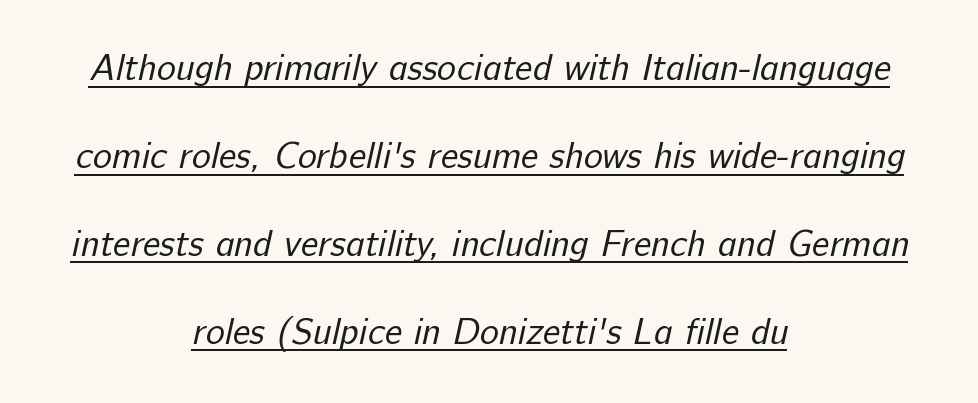
Q: Is the text bold? A: No.
Q: Is the typeface a serif or a sans-serif typeface? A: Sans-serif.
Q: Is the text underlined? A: Yes.
Q: How is the paragraph aligned? A: Centered.
Q: Is the spacing between letters normal or unusually wide? A: Normal.
Q: Is the spacing between lines tight, normal or loose? A: Loose.
Q: Width (condensed, normal, or wide)? A: Normal.
Q: Stroke contrast? A: Low.
Q: x-height? A: Medium.
Q: Monospaced? A: No.
